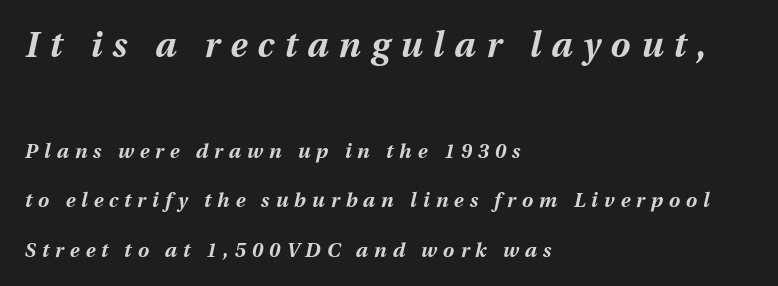
{"italic": "yes", "lean": "right", "slant_degrees": 12, "bold": "yes", "weight": "bold", "width": "normal", "stroke_contrast": "medium", "x_height": "medium", "monospaced": "no", "underline": "no", "align": "left", "line_spacing": "loose", "line_spacing_ratio": 2.48, "letter_spacing": "wide", "letter_spacing_em": 0.3, "larger_block": "first", "size_ratio": 1.75, "glyph_px": 35}
